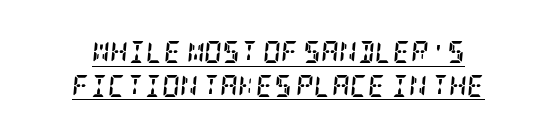
Q: Is the text bold? A: Yes.
Q: Is the text italic (slanted)? A: Yes, it leans right by about 5 degrees.
Q: Is the text underlined? A: Yes.
Q: Is the spacing between letters normal or unusually wide? A: Normal.
Q: Is the spacing between lines tight, normal or loose? A: Normal.
